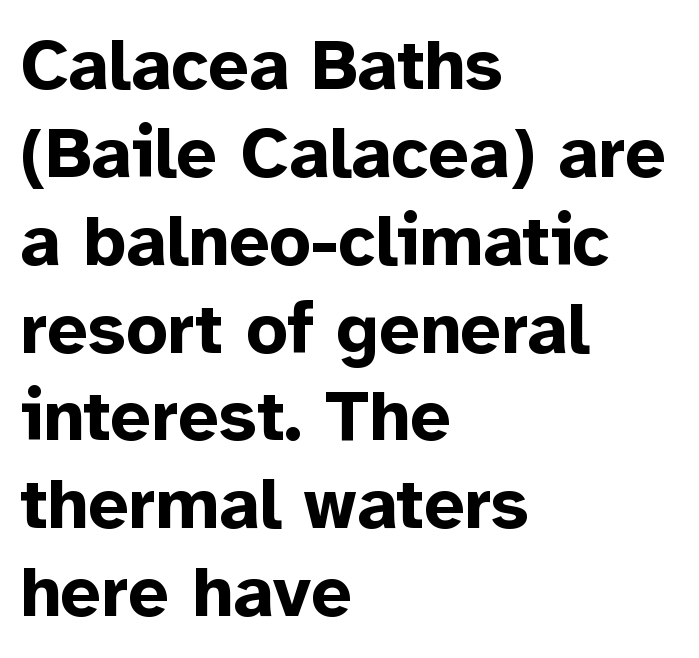
{"serif": "no", "italic": "no", "bold": "yes", "weight": "bold", "width": "normal", "stroke_contrast": "low", "x_height": "medium", "monospaced": "no", "underline": "no", "align": "left", "line_spacing_ratio": 1.22, "letter_spacing": "normal", "letter_spacing_em": 0.0, "glyph_px": 72}
